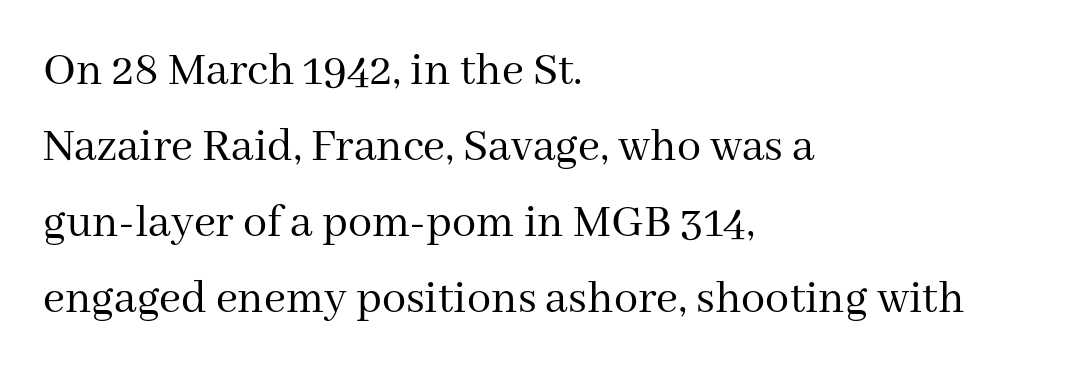
The image shows 48 px regular-weight serif type, upright; set left-aligned, normal line spacing (1.58x), normal letter spacing, not underlined; medium stroke contrast and a medium x-height.
